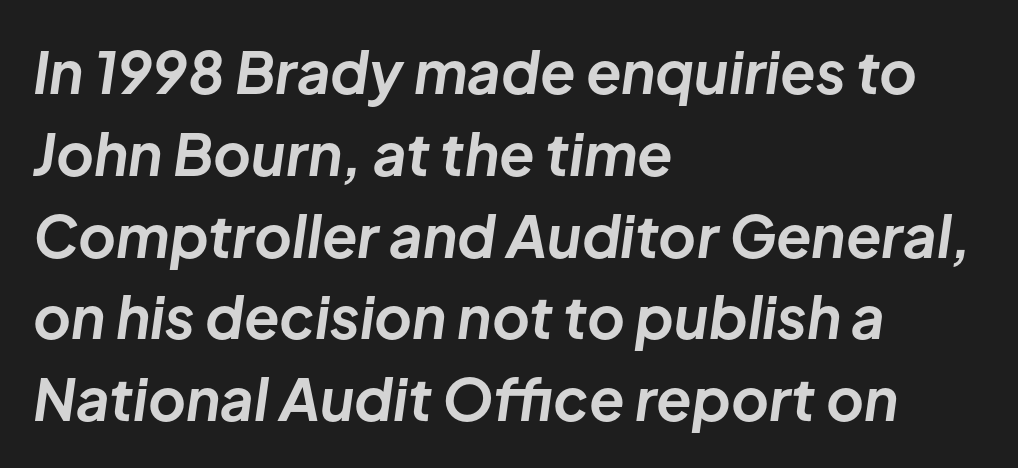
The image shows 58 px bold type, italic (leaning right); set left-aligned, normal line spacing (1.41x), normal letter spacing, not underlined; low stroke contrast and a medium x-height.
